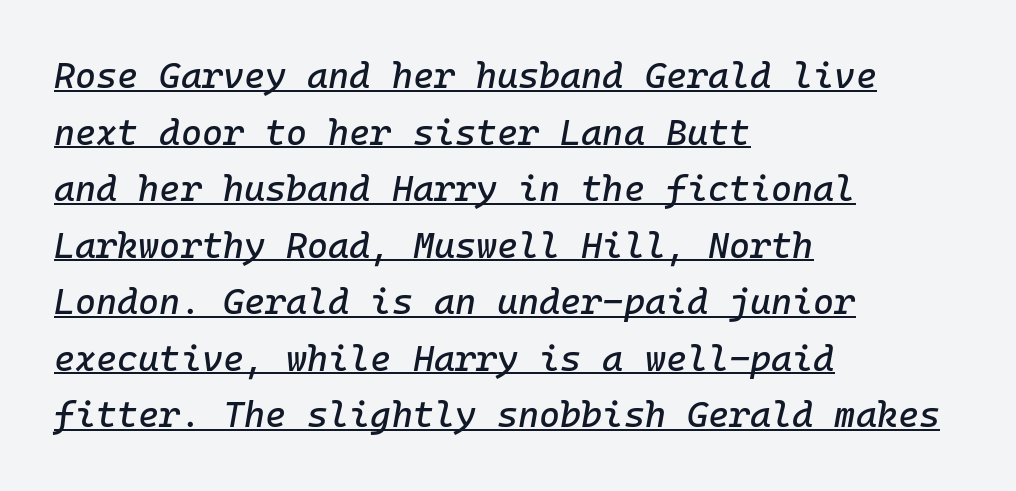
The image shows 36 px text type, italic (leaning right), monospaced; set left-aligned, normal line spacing (1.57x), normal letter spacing, underlined; low stroke contrast and a medium x-height.
